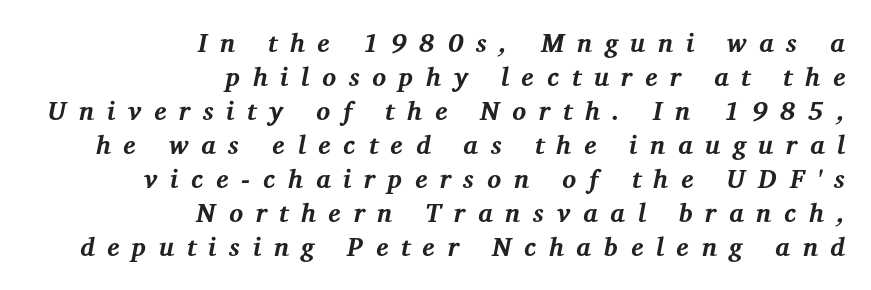
Caption: expanded tracking, letters set apart. The space directly below the letters is spotless. Strong, thick strokes mark this as bold type. The specimen reads as italic at a glance. This rendering uses right alignment, leaving the left contour irregular. How would I describe the line gaps? Plain and ordinary.
